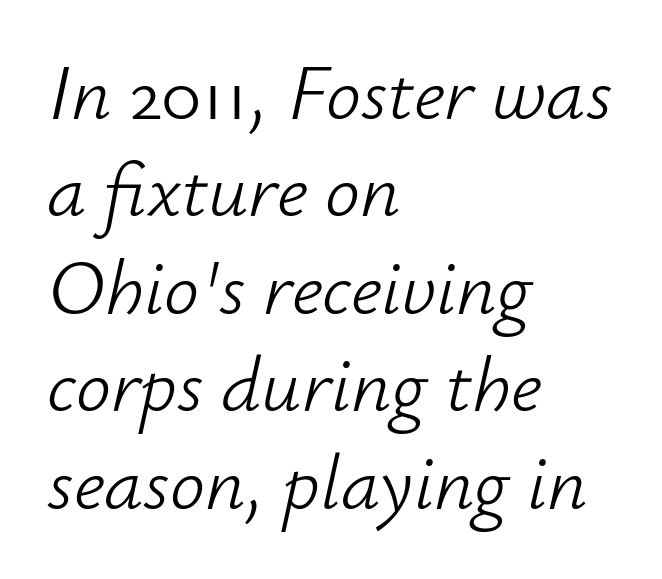
Students, note that the glyphs here touch the page at normal intervals. Emphasis-style slanted type is in use. This sample keeps an unexceptional amount of space between lines. Summary of weight: not heavy and not bold. Any mark beneath the type? The region is blank.
